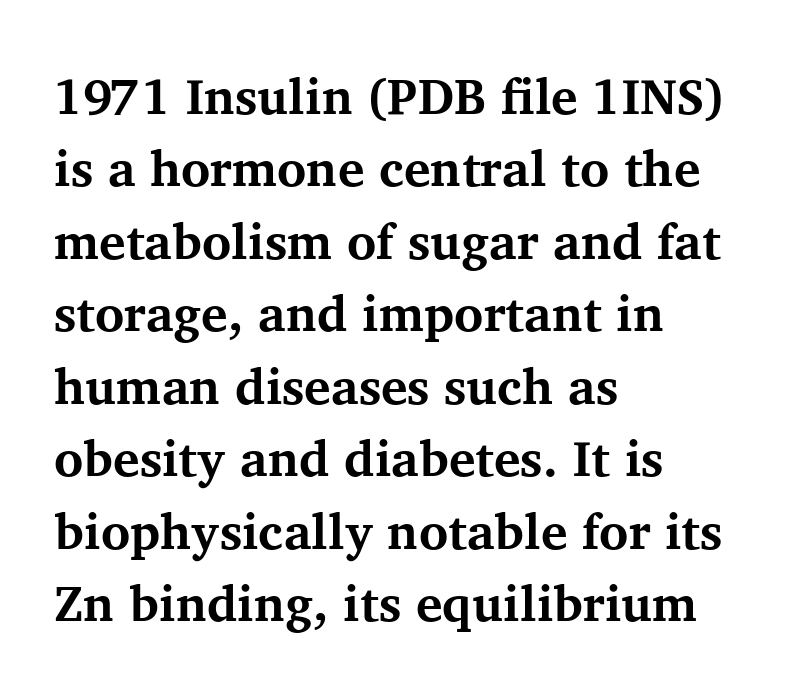
{"serif": "yes", "italic": "no", "bold": "yes", "weight": "bold", "width": "normal", "stroke_contrast": "medium", "x_height": "medium", "monospaced": "no", "underline": "no", "align": "left", "line_spacing": "normal", "line_spacing_ratio": 1.45, "letter_spacing": "normal", "letter_spacing_em": 0.0, "glyph_px": 50}
